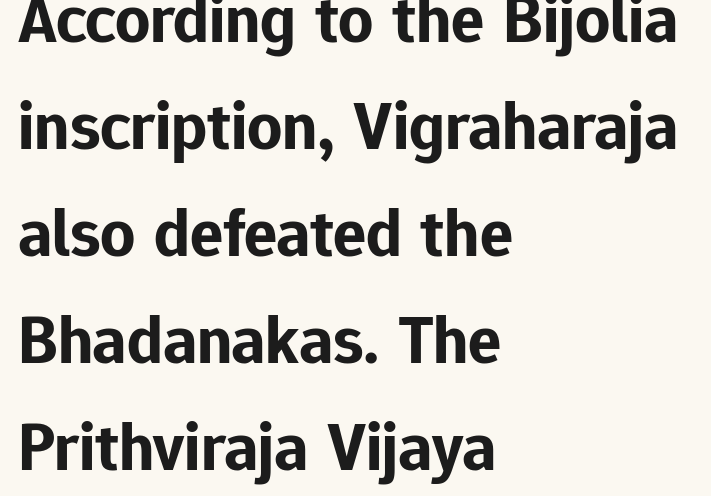
{"serif": "no", "italic": "no", "bold": "yes", "weight": "bold", "width": "normal", "stroke_contrast": "low", "x_height": "medium", "monospaced": "no", "underline": "no", "align": "left", "line_spacing": "normal", "line_spacing_ratio": 1.55, "letter_spacing": "normal", "letter_spacing_em": 0.0, "glyph_px": 69}
